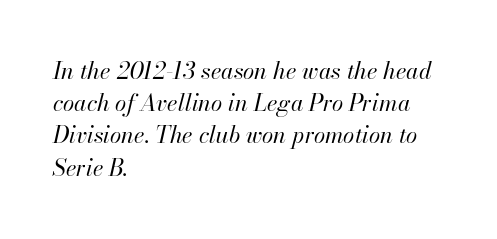
{"italic": "yes", "lean": "right", "slant_degrees": 13, "bold": "no", "underline": "no", "align": "left", "line_spacing": "normal", "line_spacing_ratio": 1.4, "letter_spacing": "normal", "letter_spacing_em": 0.0, "glyph_px": 23}
